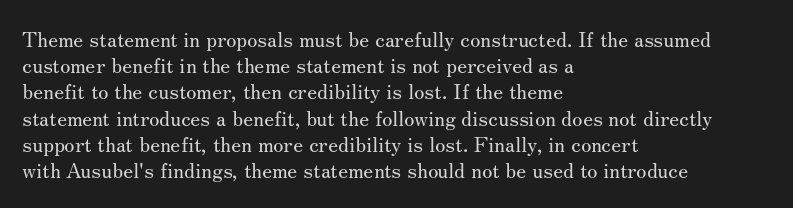
Q: Is the text bold? A: No.
Q: Is the text italic (slanted)? A: No, it is upright.
Q: Is the text underlined? A: No.
Q: How is the paragraph aligned? A: Left-aligned.
Q: Is the spacing between letters normal or unusually wide? A: Normal.
Q: Is the spacing between lines tight, normal or loose? A: Normal.
